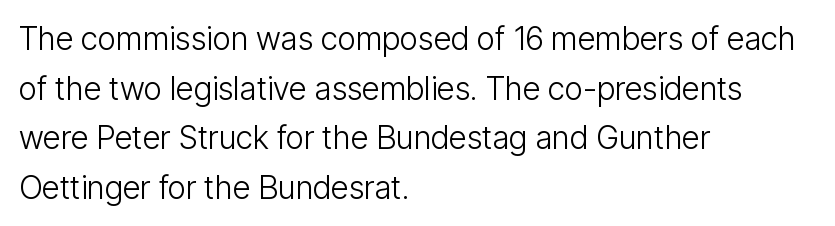
The image shows 32 px light, condensed sans-serif type, upright; set left-aligned, normal line spacing (1.55x), normal letter spacing, not underlined; low stroke contrast and a medium x-height.
